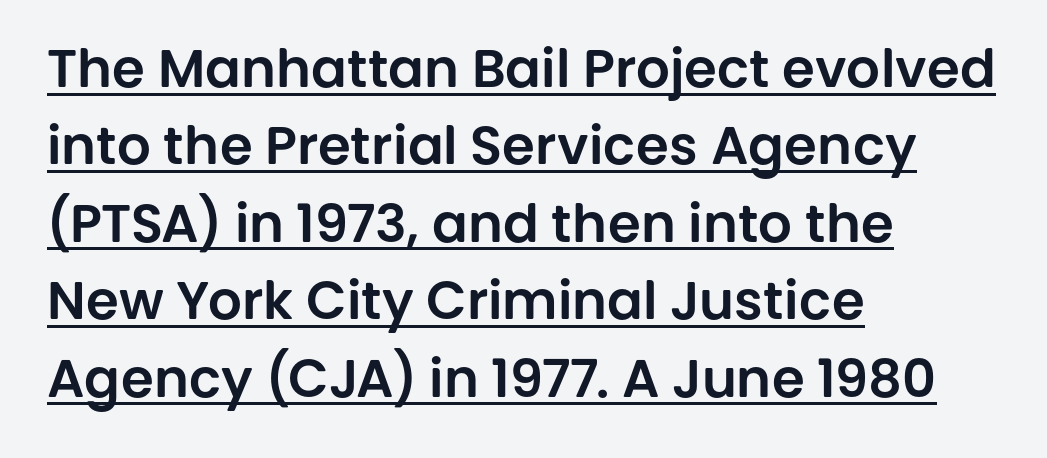
Baseline-to-baseline distance is the conventional proportion of letter height. The characters display no serif detailing; their extremities are plain. The ragged edge is on the right, which tells us the setting is flush left. The passage shown is typed in a proportional face where columns would drift.
